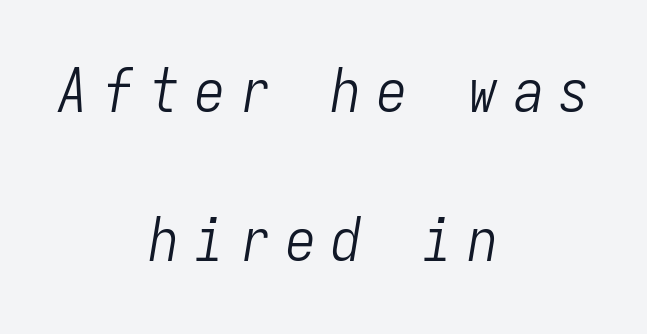
{"italic": "yes", "lean": "right", "slant_degrees": 9, "bold": "no", "weight": "light", "width": "condensed", "stroke_contrast": "low", "x_height": "medium", "monospaced": "yes", "underline": "no", "align": "center", "line_spacing": "loose", "line_spacing_ratio": 2.49, "letter_spacing": "wide", "letter_spacing_em": 0.26, "glyph_px": 60}
